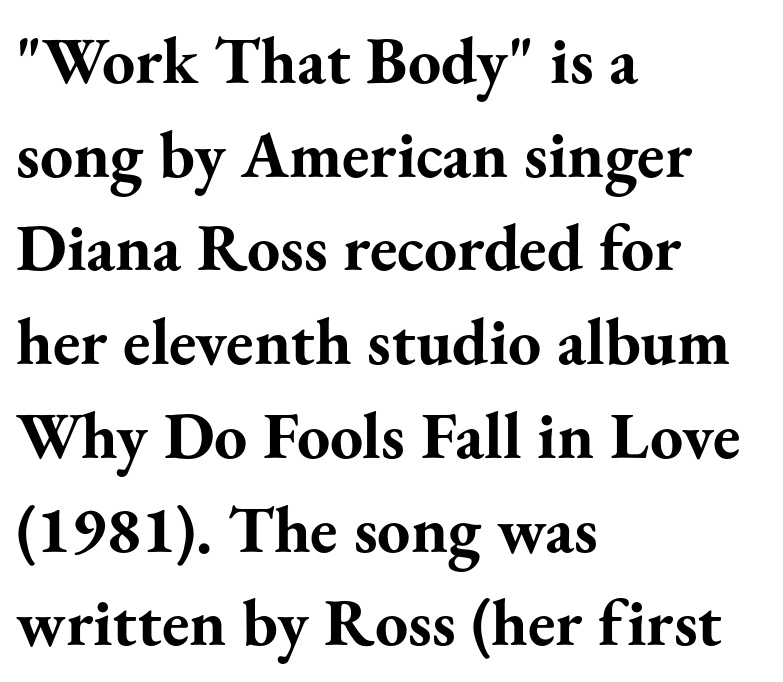
The image shows 66 px bold serif type, upright; set left-aligned, normal line spacing (1.42x), normal letter spacing, not underlined; medium stroke contrast and a small x-height.
